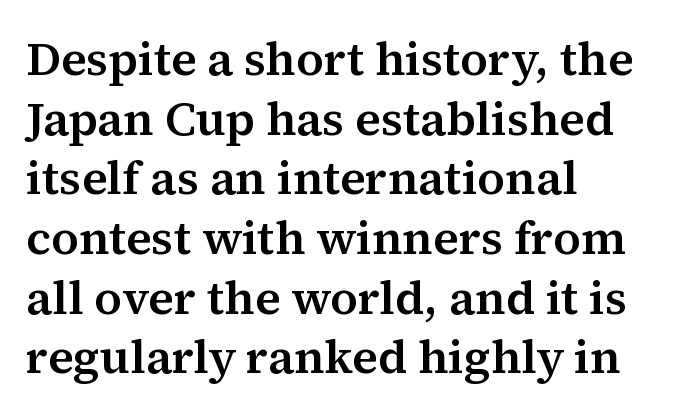
Q: Is the text italic (slanted)? A: No, it is upright.
Q: Is the typeface a serif or a sans-serif typeface? A: Serif.
Q: Is the text underlined? A: No.
Q: How is the paragraph aligned? A: Left-aligned.
Q: Is the spacing between letters normal or unusually wide? A: Normal.
Q: Is the spacing between lines tight, normal or loose? A: Normal.
Q: Width (condensed, normal, or wide)? A: Normal.
Q: Stroke contrast? A: Medium.
Q: x-height? A: Medium.
Q: Monospaced? A: No.
